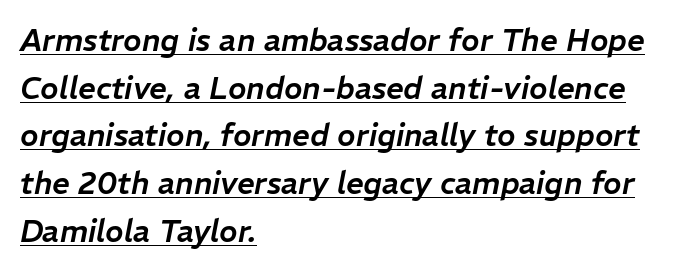
Notice how a bar underscores the lettering throughout. Each word holds together tightly as a unit, with standard inter-letter gaps. Each letter keeps its own natural width here, so spacing adapts to shape. The lines in this sample share a left origin and differ only in where they stop. Whoever set this chose a conventional vertical rhythm.
